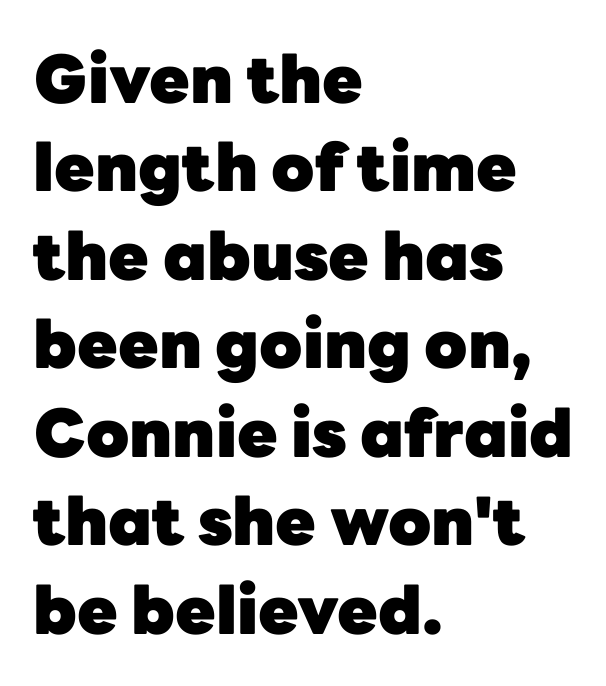
No feet cap the strokes, marking this as sans-serif type. The lettering holds an erect, upright posture throughout. Vertical spacing — default. The glyphs have the mass of a bold cut. Underlining? Definitely not there.
